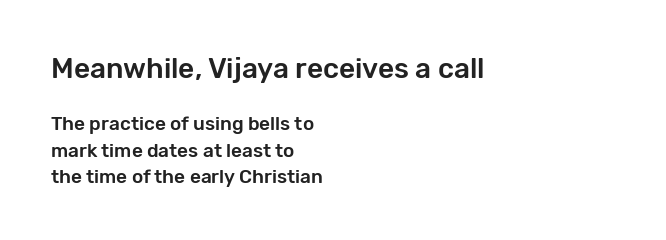
The image shows 28 px sans-serif type, upright; set left-aligned, normal line spacing (1.39x), normal letter spacing, not underlined; the first (top) block is 1.47x larger; low stroke contrast and a medium x-height.
